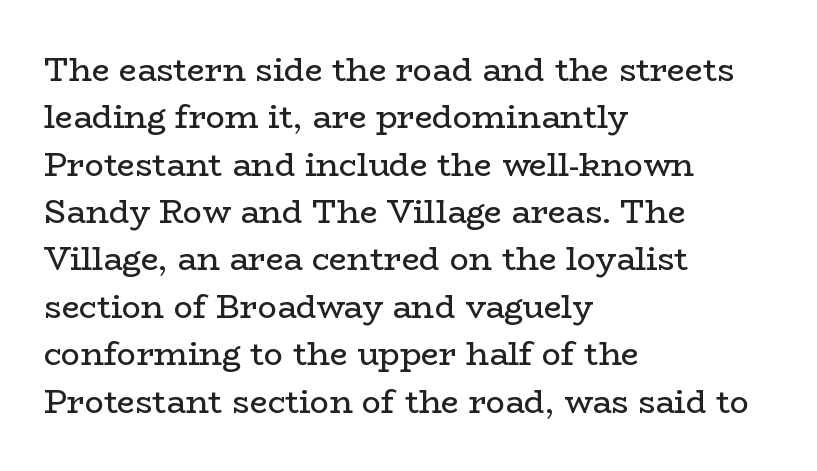
Bold? No — there's no thickening of the strokes. Note: serifs present on the glyphs. A normal amount of white space separates one row of letters from the next. Nobody drew a line under any word here.
